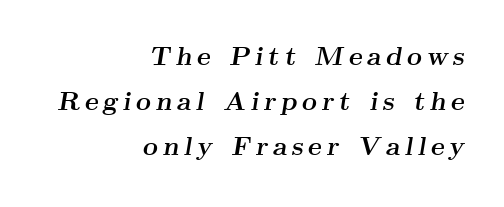
Q: Is the text bold? A: Yes.
Q: Is the text italic (slanted)? A: Yes, it leans right by about 9 degrees.
Q: Is the text underlined? A: No.
Q: How is the paragraph aligned? A: Right-aligned.
